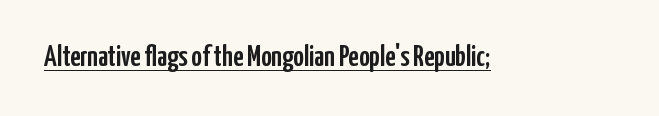
Q: Is the text italic (slanted)? A: No, it is upright.
Q: Is the typeface a serif or a sans-serif typeface? A: Sans-serif.
Q: Is the text underlined? A: Yes.
Q: Is the spacing between letters normal or unusually wide? A: Normal.
Q: Width (condensed, normal, or wide)? A: Condensed.
Q: Stroke contrast? A: Low.
Q: x-height? A: Medium.
Q: Monospaced? A: No.
